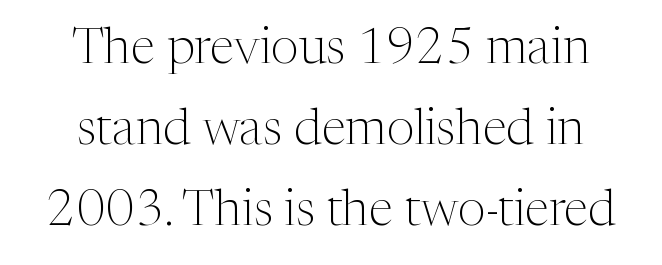
The leading is moderate, giving the passage an even texture. The characters display serif detailing at their extremities. Varying glyph widths throughout — classic text-font behaviour. Check under the words: just untouched page.
